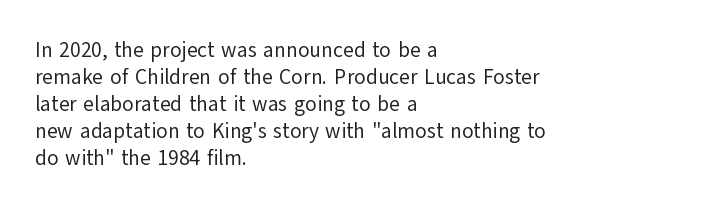
{"italic": "no", "bold": "no", "underline": "no", "align": "left", "line_spacing": "normal", "line_spacing_ratio": 1.29, "letter_spacing": "normal", "letter_spacing_em": 0.0, "glyph_px": 21}
